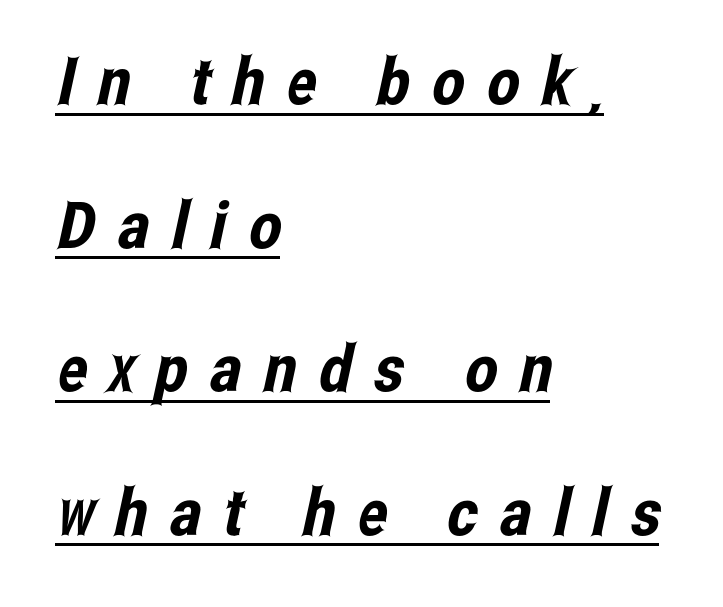
The image shows 65 px condensed sans-serif type; set left-aligned, loose line spacing (2.21x), unusually wide letter spacing (+0.34 em), underlined; low stroke contrast and a medium x-height.
